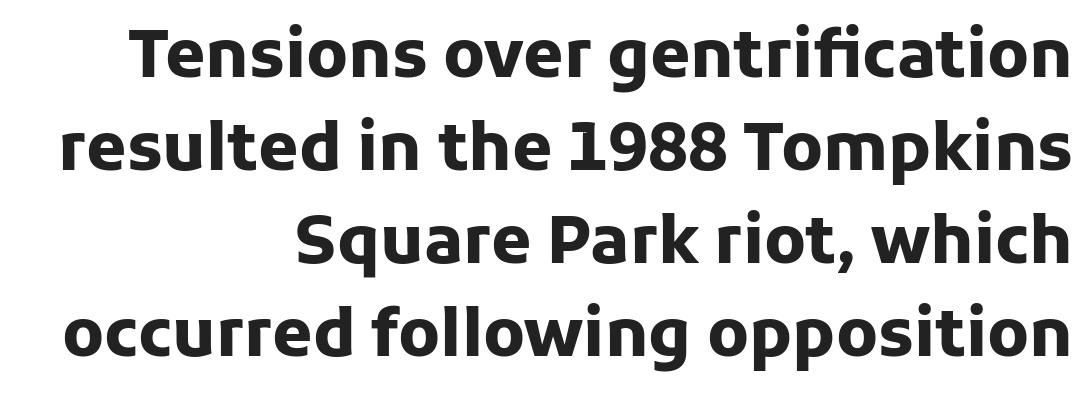
{"serif": "no", "italic": "no", "bold": "yes", "weight": "heavy", "width": "normal", "stroke_contrast": "low", "x_height": "medium", "monospaced": "no", "underline": "no", "align": "right", "line_spacing": "normal", "line_spacing_ratio": 1.43, "letter_spacing": "normal", "letter_spacing_em": 0.0, "glyph_px": 65}
